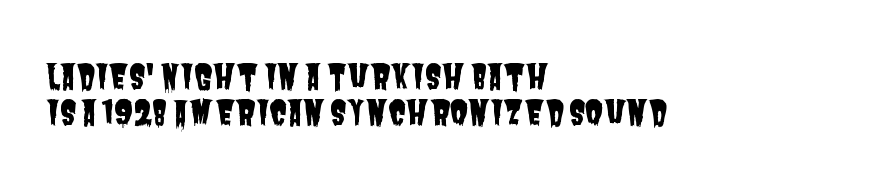
Q: Is the typeface a serif or a sans-serif typeface? A: Sans-serif.
Q: Is the text underlined? A: No.
Q: How is the paragraph aligned? A: Left-aligned.
Q: Is the spacing between letters normal or unusually wide? A: Normal.
Q: Is the spacing between lines tight, normal or loose? A: Tight.
Q: Width (condensed, normal, or wide)? A: Condensed.
Q: Stroke contrast? A: Low.
Q: x-height? A: Large.
Q: Monospaced? A: No.
